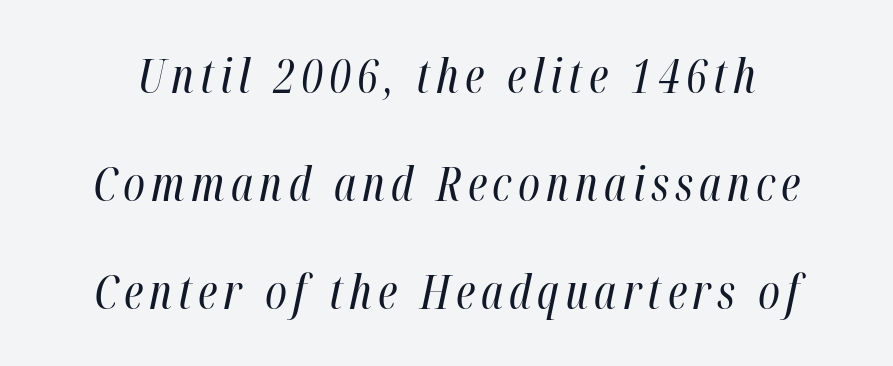
The image shows 47 px regular-weight, condensed type, italic (leaning right); set loose line spacing (2.3x), not underlined; high stroke contrast and a medium x-height.
